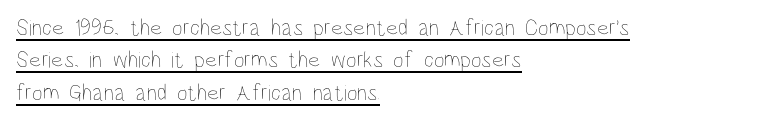
{"italic": "no", "bold": "no", "underline": "yes", "align": "left", "line_spacing": "normal", "line_spacing_ratio": 1.41, "letter_spacing": "normal", "letter_spacing_em": 0.0, "glyph_px": 23}
